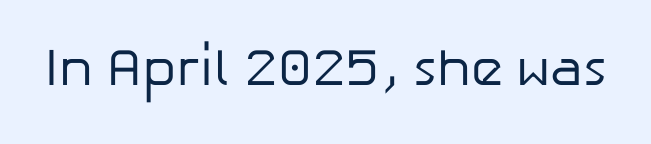
Ascenders rise straight up at ninety degrees. Check the space under the baseline: it is left empty. What stands out about the letter spacing? Nothing — it is the standard amount. The designer went with a sans here, leaving each stem footless.
